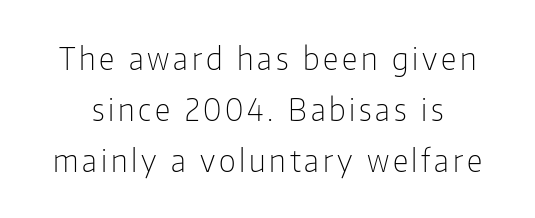
The image shows 31 px light, condensed sans-serif type, upright; set normal line spacing (1.65x), not underlined; low stroke contrast and a medium x-height.
